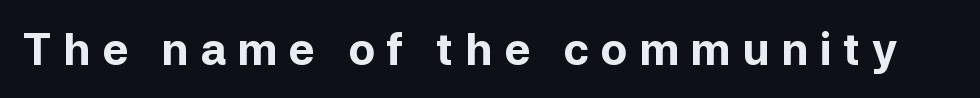
Q: Is the text bold? A: Yes.
Q: Is the text italic (slanted)? A: No, it is upright.
Q: Is the typeface a serif or a sans-serif typeface? A: Sans-serif.
Q: Is the text underlined? A: No.
Q: Is the spacing between letters normal or unusually wide? A: Unusually wide.
Q: Width (condensed, normal, or wide)? A: Normal.
Q: Stroke contrast? A: Low.
Q: x-height? A: Medium.
Q: Monospaced? A: No.
